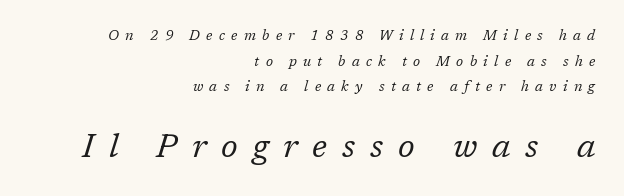
{"serif": "yes", "italic": "yes", "lean": "right", "slant_degrees": 17, "bold": "no", "weight": "regular", "width": "normal", "stroke_contrast": "low", "x_height": "medium", "monospaced": "no", "underline": "no", "align": "right", "line_spacing_ratio": 1.83, "letter_spacing": "wide", "letter_spacing_em": 0.45, "larger_block": "second", "size_ratio": 2.36, "glyph_px": 33}
